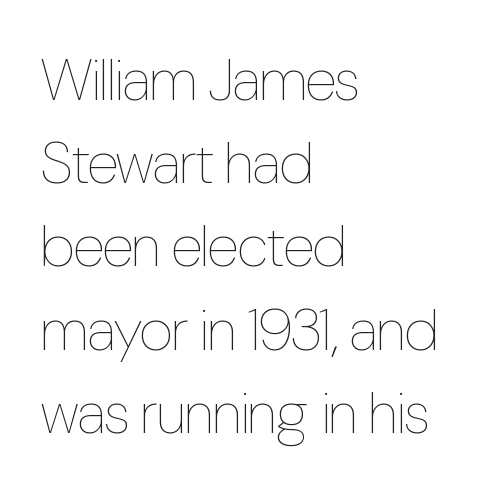
{"italic": "no", "bold": "no", "weight": "thin", "width": "condensed", "stroke_contrast": "low", "x_height": "medium", "monospaced": "no", "underline": "no", "align": "left", "line_spacing": "normal", "line_spacing_ratio": 1.41, "letter_spacing": "normal", "letter_spacing_em": 0.0, "glyph_px": 59}
